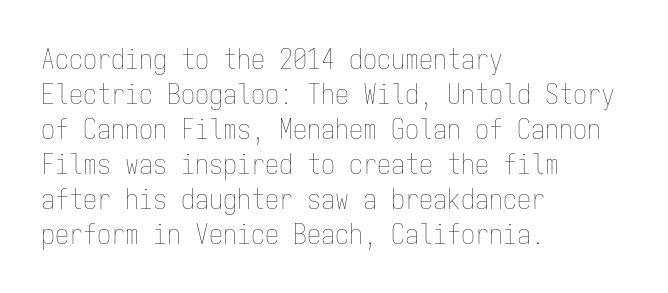
Each letter, wide or thin by design, is forced into the same width here. The tracking reads as untouched default to a designer's eye. Horizontal bands of white between lines are of average thickness. The lettering holds an erect, upright posture throughout. Glance below the letters and you will spot only blank space.
